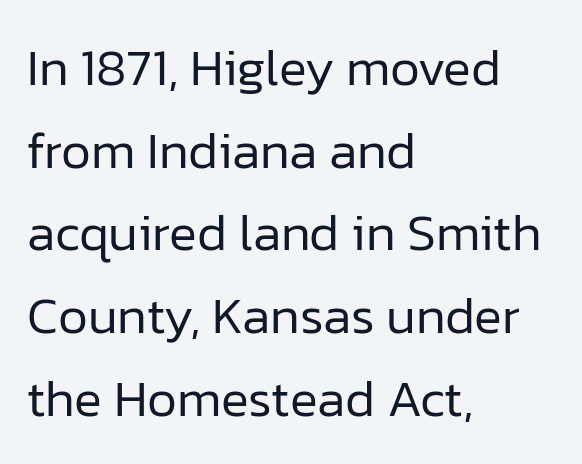
{"serif": "no", "italic": "no", "bold": "no", "weight": "regular", "width": "normal", "stroke_contrast": "low", "x_height": "medium", "monospaced": "no", "underline": "no", "align": "left", "line_spacing": "normal", "line_spacing_ratio": 1.59, "letter_spacing": "normal", "letter_spacing_em": 0.0, "glyph_px": 52}
